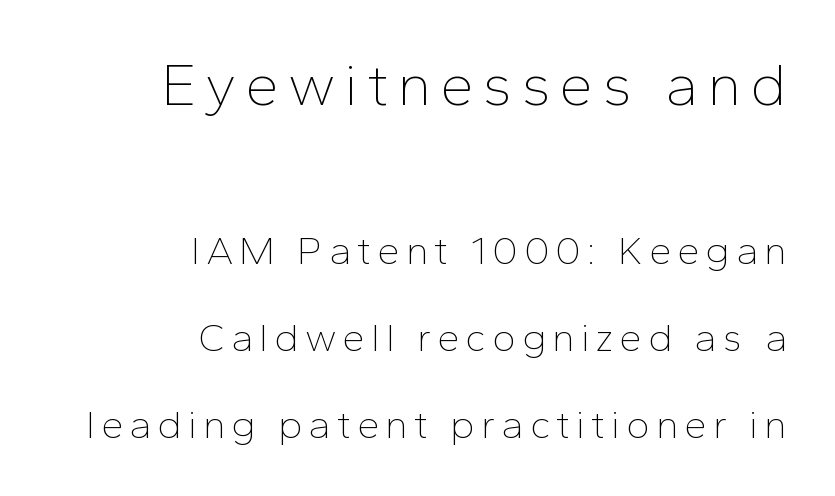
Q: Is the text bold? A: No.
Q: Is the text italic (slanted)? A: No, it is upright.
Q: Is the typeface a serif or a sans-serif typeface? A: Sans-serif.
Q: Is the text underlined? A: No.
Q: How is the paragraph aligned? A: Right-aligned.
Q: Is the spacing between lines tight, normal or loose? A: Loose.
Q: Which block of text is set in a larger size, the first (top) or the second (bottom)? A: The first (top) one.
Q: Width (condensed, normal, or wide)? A: Normal.
Q: Stroke contrast? A: Low.
Q: x-height? A: Medium.
Q: Monospaced? A: No.
